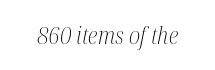
{"italic": "yes", "lean": "right", "slant_degrees": 12, "bold": "no", "underline": "no", "letter_spacing": "normal", "letter_spacing_em": 0.0, "glyph_px": 23}
